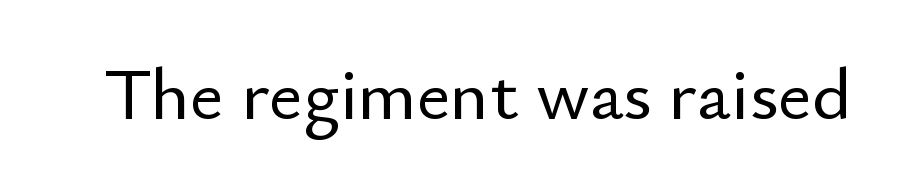
{"serif": "no", "italic": "no", "width": "normal", "stroke_contrast": "low", "x_height": "small", "monospaced": "no", "underline": "no", "letter_spacing": "normal", "letter_spacing_em": 0.0, "glyph_px": 74}
